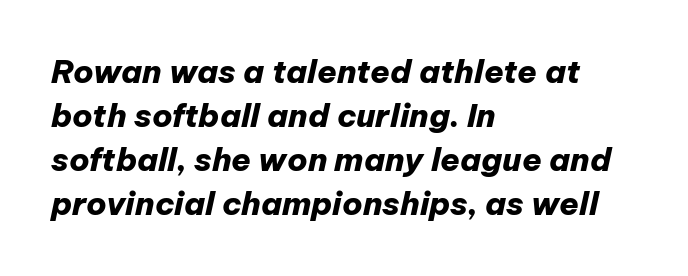
The image shows 32 px heavy type, italic (leaning right); set left-aligned, normal line spacing (1.38x), normal letter spacing, not underlined; low stroke contrast and a medium x-height.
